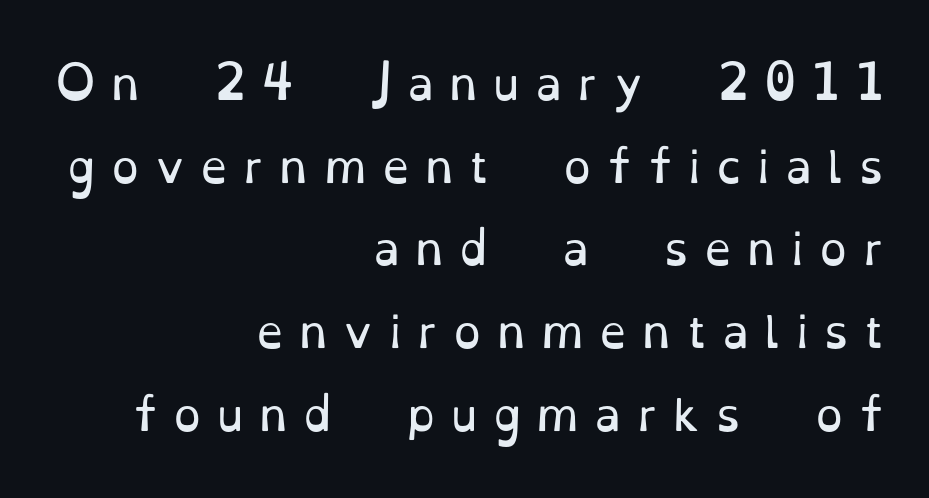
Q: Is the text bold? A: No.
Q: Is the text italic (slanted)? A: No, it is upright.
Q: Is the typeface a serif or a sans-serif typeface? A: Sans-serif.
Q: Is the text underlined? A: No.
Q: How is the paragraph aligned? A: Right-aligned.
Q: Is the spacing between letters normal or unusually wide? A: Unusually wide.
Q: Width (condensed, normal, or wide)? A: Normal.
Q: Stroke contrast? A: Low.
Q: x-height? A: Small.
Q: Monospaced? A: No.
